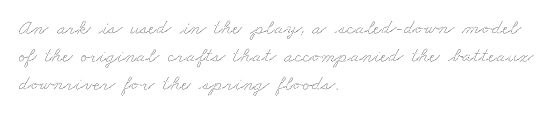
The image shows 21 px text type; set left-aligned, normal line spacing (1.33x), normal letter spacing, not underlined.
